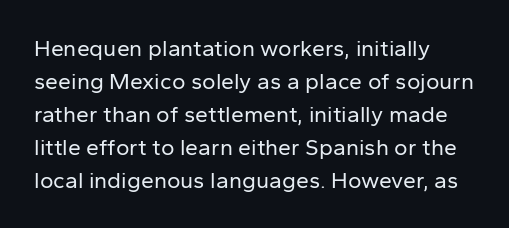
Honestly, the row spacing looks completely unremarkable. Caption: face not bold, strokes unweighted. Posture: vertical. This rendering features lettering with no underline. The setting favours the left margin, as ordinary paragraphs usually do.
